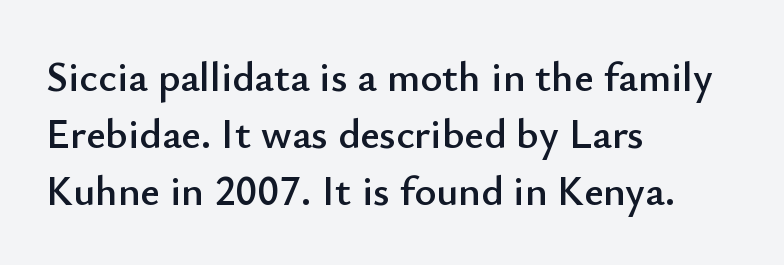
{"serif": "no", "italic": "no", "width": "normal", "stroke_contrast": "low", "x_height": "small", "monospaced": "no", "underline": "no", "align": "left", "line_spacing": "normal", "line_spacing_ratio": 1.36, "letter_spacing": "normal", "letter_spacing_em": 0.0, "glyph_px": 42}
